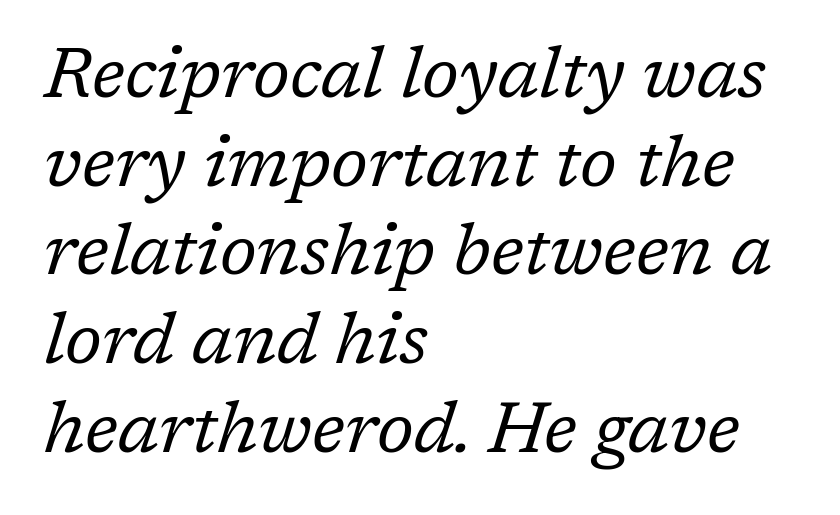
{"serif": "yes", "italic": "yes", "lean": "right", "slant_degrees": 17, "bold": "no", "weight": "regular", "width": "normal", "stroke_contrast": "low", "x_height": "medium", "monospaced": "no", "underline": "no", "align": "left", "line_spacing": "normal", "line_spacing_ratio": 1.25, "letter_spacing": "normal", "letter_spacing_em": 0.0, "glyph_px": 71}
